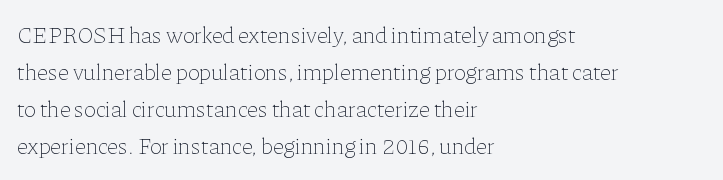
{"italic": "no", "bold": "no", "underline": "no", "align": "left", "line_spacing": "normal", "line_spacing_ratio": 1.61, "letter_spacing": "normal", "letter_spacing_em": 0.0, "glyph_px": 23}
